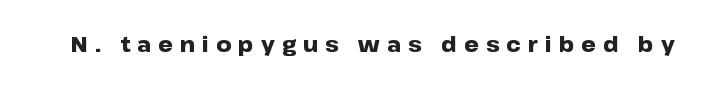
Q: Is the text bold? A: Yes.
Q: Is the text italic (slanted)? A: No, it is upright.
Q: Is the text underlined? A: No.
Q: Is the spacing between letters normal or unusually wide? A: Unusually wide.
